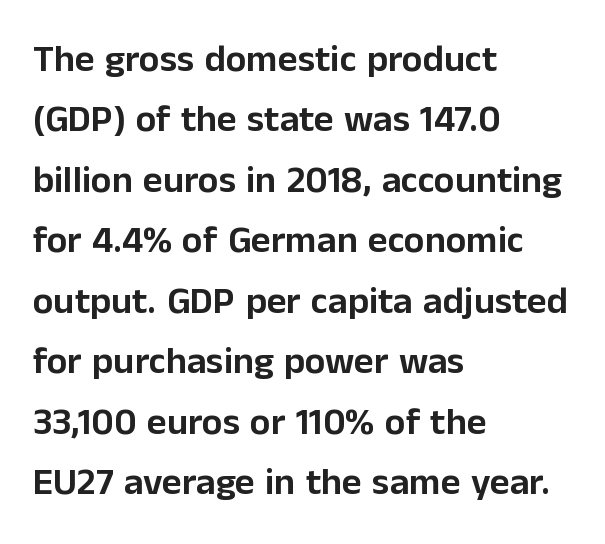
Q: Is the text italic (slanted)? A: No, it is upright.
Q: Is the typeface a serif or a sans-serif typeface? A: Sans-serif.
Q: Is the text underlined? A: No.
Q: How is the paragraph aligned? A: Left-aligned.
Q: Is the spacing between letters normal or unusually wide? A: Normal.
Q: Is the spacing between lines tight, normal or loose? A: Normal.
Q: Width (condensed, normal, or wide)? A: Normal.
Q: Stroke contrast? A: Low.
Q: x-height? A: Medium.
Q: Monospaced? A: No.
